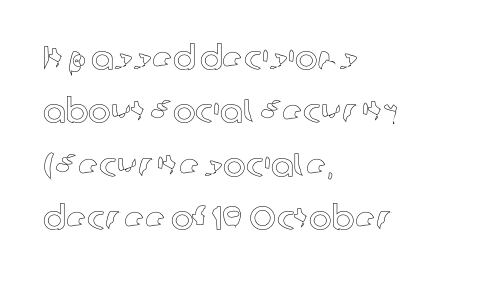
{"italic": "no", "width": "normal", "x_height": "medium", "monospaced": "no", "underline": "no", "align": "left", "line_spacing": "normal", "line_spacing_ratio": 1.57, "letter_spacing": "normal", "letter_spacing_em": 0.0, "glyph_px": 34}
